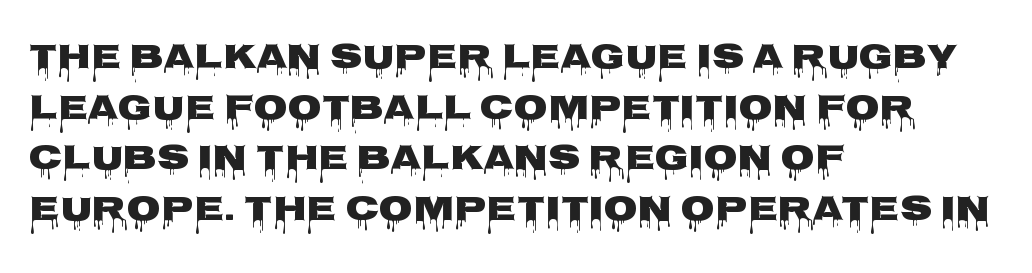
{"serif": "no", "italic": "no", "width": "wide", "stroke_contrast": "low", "x_height": "large", "monospaced": "no", "underline": "no", "align": "left", "line_spacing": "normal", "line_spacing_ratio": 1.45, "letter_spacing": "normal", "letter_spacing_em": 0.0, "glyph_px": 35}
